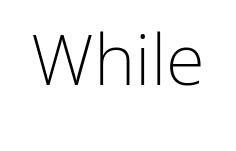
{"serif": "no", "italic": "no", "bold": "no", "weight": "light", "width": "normal", "stroke_contrast": "low", "x_height": "medium", "monospaced": "no", "underline": "no", "letter_spacing": "normal", "letter_spacing_em": 0.0, "glyph_px": 71}
